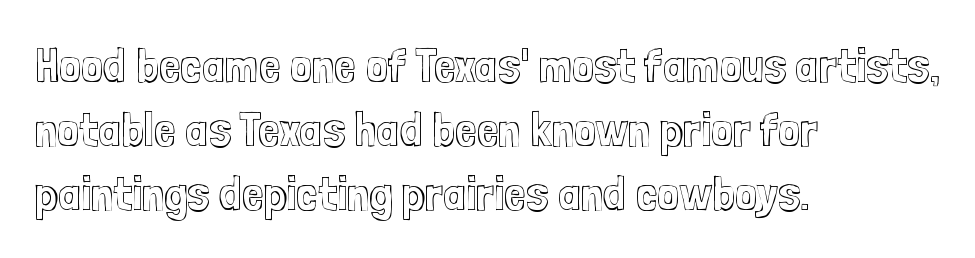
{"italic": "no", "width": "condensed", "x_height": "medium", "monospaced": "no", "underline": "no", "align": "left", "line_spacing": "normal", "line_spacing_ratio": 1.31, "letter_spacing": "normal", "letter_spacing_em": 0.0, "glyph_px": 49}
